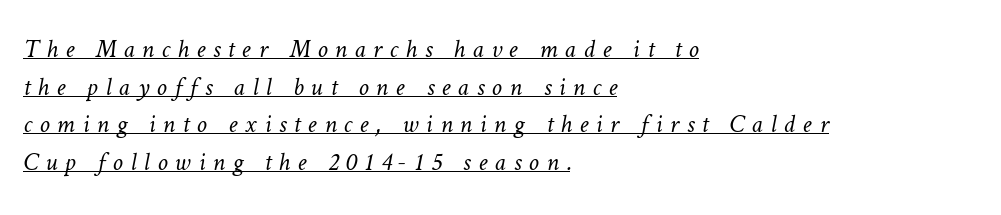
Q: Is the text bold? A: No.
Q: Is the text underlined? A: Yes.
Q: How is the paragraph aligned? A: Left-aligned.
Q: Is the spacing between letters normal or unusually wide? A: Unusually wide.
Q: Is the spacing between lines tight, normal or loose? A: Normal.
